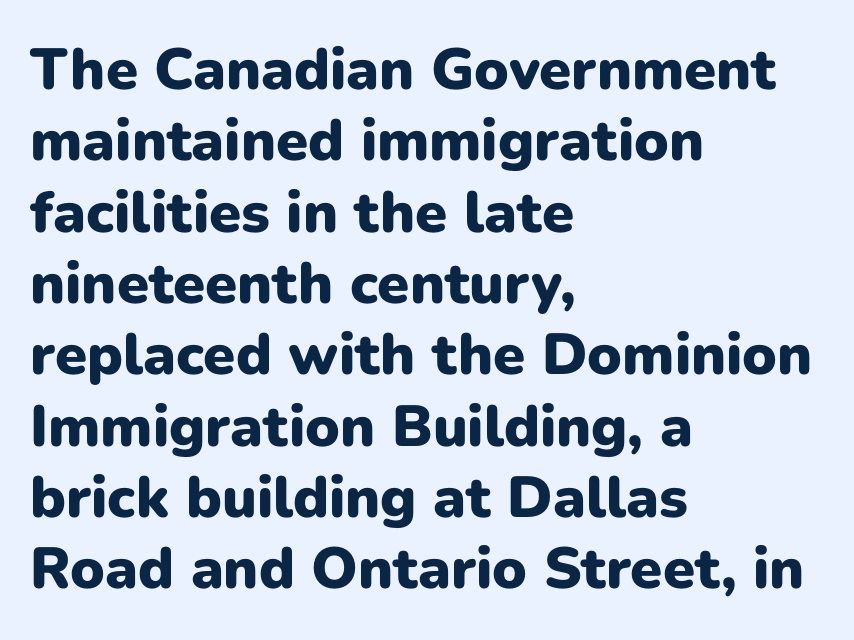
{"serif": "no", "italic": "no", "bold": "yes", "weight": "heavy", "width": "normal", "stroke_contrast": "low", "x_height": "medium", "monospaced": "no", "underline": "no", "align": "left", "line_spacing_ratio": 1.23, "letter_spacing": "normal", "letter_spacing_em": 0.0, "glyph_px": 58}
